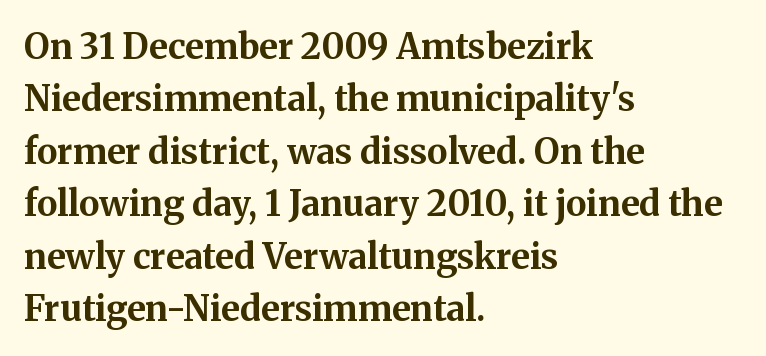
Compared with a centered layout, this one pins lines to the left instead. The font family rendered here belongs to the serif group. In terms of leading, this rendering sits right in the middle. Caption: standard tracking, unaltered. Each letter keeps its own natural width here, so spacing adapts to shape. Caption: bold face, heavy strokes.
